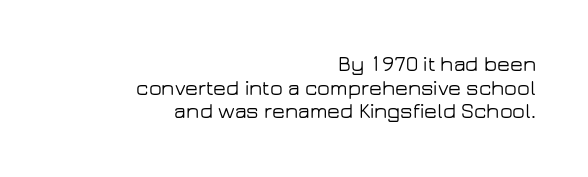
The rendering anchors every line to the right-hand side. The space between consecutive lines is stingy. The letterforms sit shoulder to shoulder at normal distance. Unlike italic type, these characters show no tilt at all. Any mark beneath the type? The region is blank.
